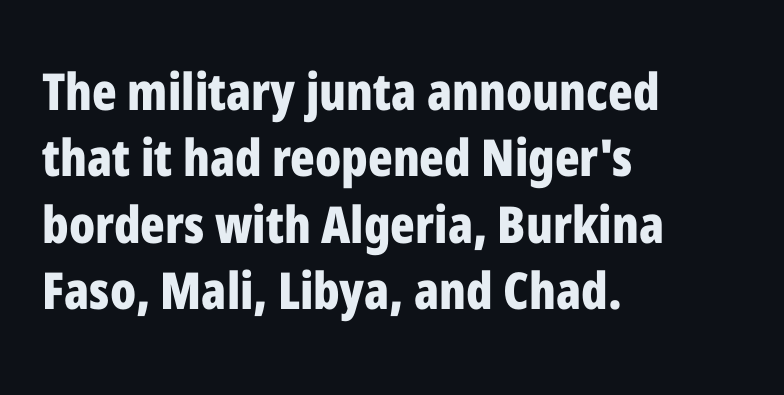
Q: Is the text bold? A: Yes.
Q: Is the text italic (slanted)? A: No, it is upright.
Q: Is the typeface a serif or a sans-serif typeface? A: Sans-serif.
Q: Is the text underlined? A: No.
Q: How is the paragraph aligned? A: Left-aligned.
Q: Is the spacing between letters normal or unusually wide? A: Normal.
Q: Is the spacing between lines tight, normal or loose? A: Normal.
Q: Width (condensed, normal, or wide)? A: Condensed.
Q: Stroke contrast? A: Low.
Q: x-height? A: Medium.
Q: Monospaced? A: No.
